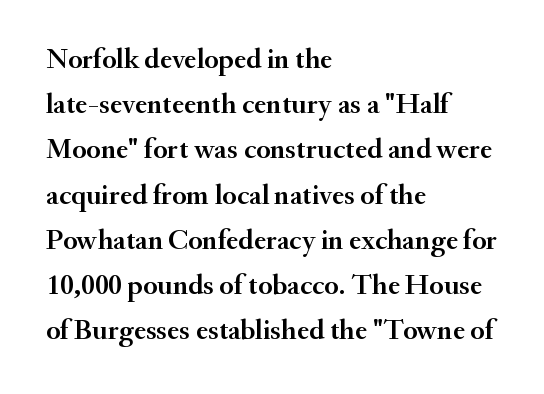
Q: Is the text italic (slanted)? A: No, it is upright.
Q: Is the typeface a serif or a sans-serif typeface? A: Serif.
Q: Is the text underlined? A: No.
Q: How is the paragraph aligned? A: Left-aligned.
Q: Is the spacing between letters normal or unusually wide? A: Normal.
Q: Is the spacing between lines tight, normal or loose? A: Normal.
Q: Width (condensed, normal, or wide)? A: Normal.
Q: Stroke contrast? A: Medium.
Q: x-height? A: Small.
Q: Monospaced? A: No.
